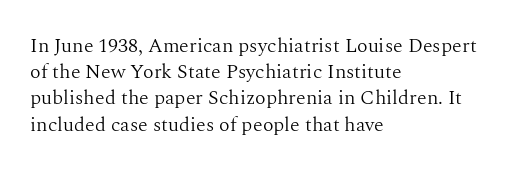
The image shows 20 px text type, upright; set left-aligned, normal line spacing (1.31x), normal letter spacing, not underlined.
